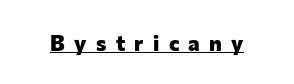
Tracking value appears strongly positive — letters spread wide. Upright lettering throughout. The glyphs are accompanied by a horizontal stroke just below them. How heavy is the stroke? Heavy — this is a bold.
